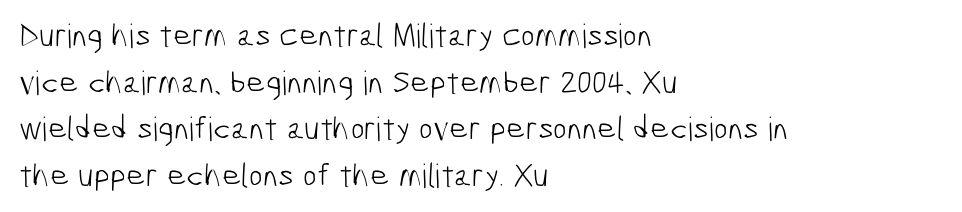
The face looks like a standard text weight, possibly lighter. The zone under the glyphs is completely vacant. Standard letterfit; no display-style spreading of the glyphs. The face used here is a sans, in the tradition of grotesques and geometrics. These lines stack with their left ends in a neat column.
